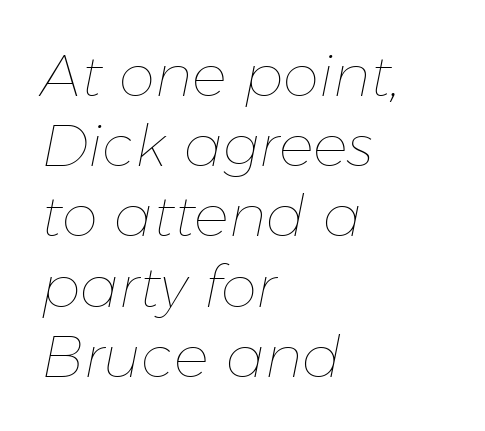
{"italic": "yes", "lean": "right", "slant_degrees": 11, "bold": "no", "weight": "thin", "width": "normal", "stroke_contrast": "low", "x_height": "medium", "monospaced": "no", "underline": "no", "align": "left", "line_spacing_ratio": 1.21, "letter_spacing": "normal", "letter_spacing_em": 0.0, "glyph_px": 58}
